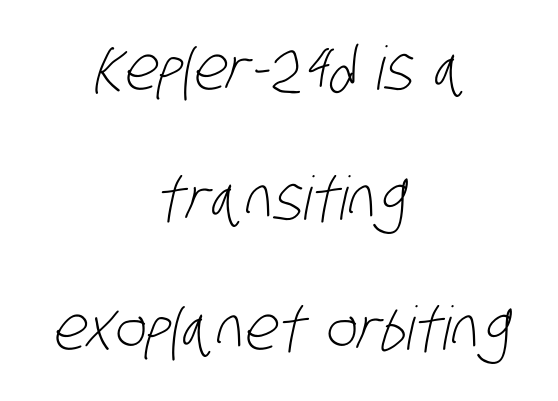
Check where the strokes stop: nothing finishes them off — pure sans. The string is rendered with underlining switched off. Here the designer chose a conventional face with non-uniform glyph widths. Glyph-to-glyph distance matches everyday printed text. The strokes are not fattened; the text isn't bold. The designer dialed line spacing up above the default.
